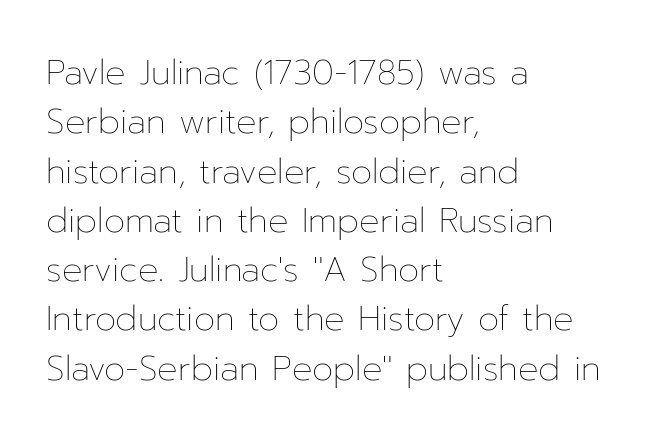
The image shows 34 px thin type, upright; set left-aligned, normal line spacing (1.45x), normal letter spacing, not underlined; low stroke contrast and a medium x-height.
